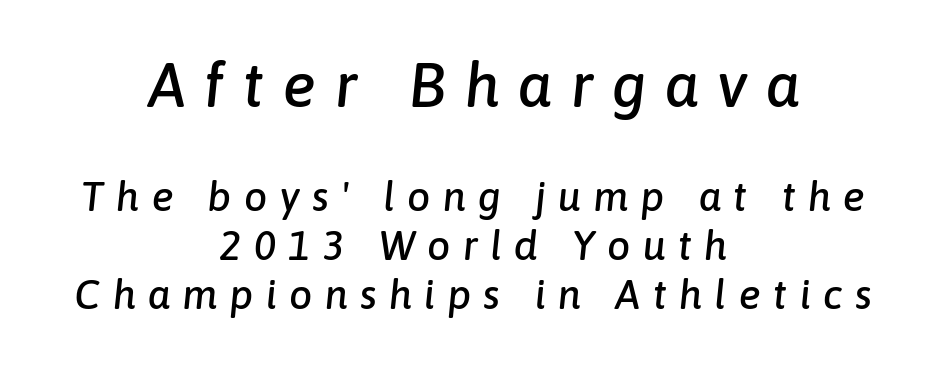
Q: Is the text italic (slanted)? A: Yes, it leans right by about 6 degrees.
Q: Is the text underlined? A: No.
Q: How is the paragraph aligned? A: Centered.
Q: Is the spacing between letters normal or unusually wide? A: Unusually wide.
Q: Which block of text is set in a larger size, the first (top) or the second (bottom)? A: The first (top) one.
Q: Width (condensed, normal, or wide)? A: Normal.
Q: Stroke contrast? A: Low.
Q: x-height? A: Medium.
Q: Monospaced? A: No.
